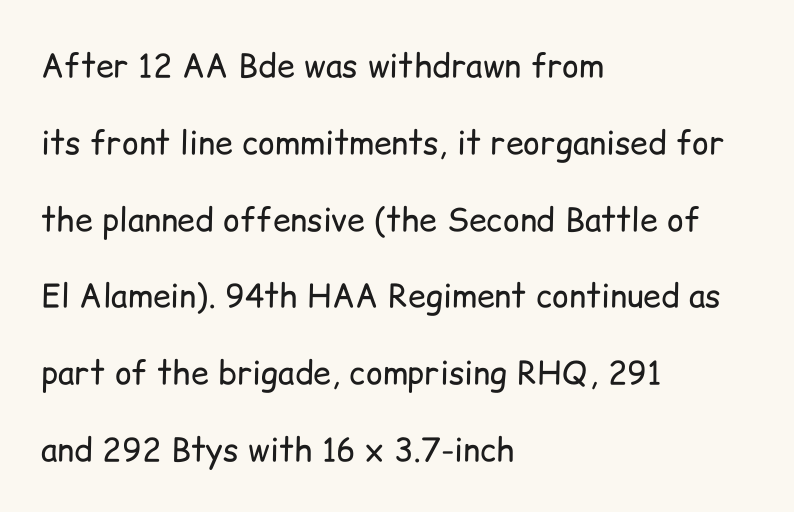
The leading is generous, giving the passage an open texture. Do the characters align in a grid? No, the font is proportional. Students, note that the glyphs here touch the page at normal intervals. Does the copy run flush right? No — it runs flush left.
